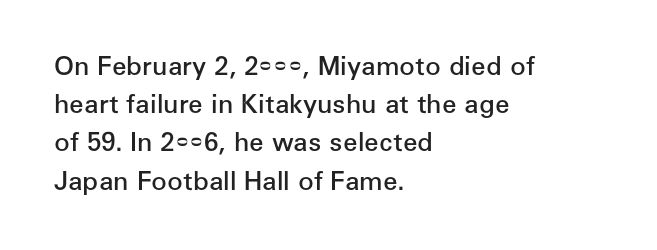
These lines keep a tight, regular rhythm from letter to letter. The rag falls on the right side of this text block. Glance below the letters and you will spot only blank space. Interline gaps are of average width in this sample.
